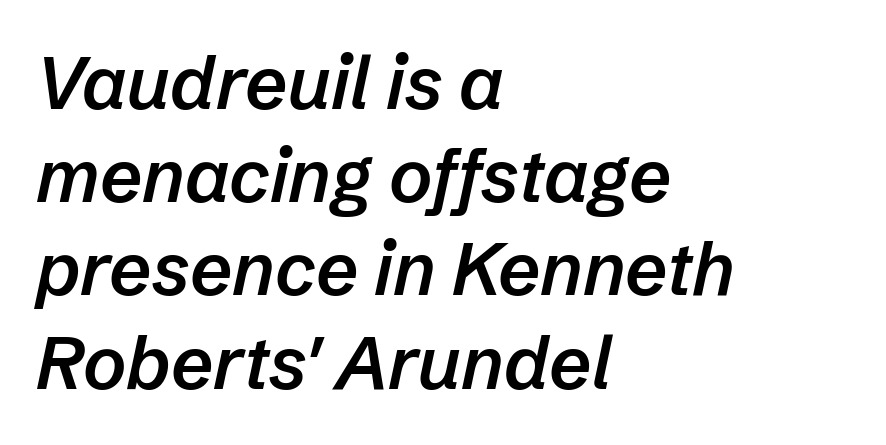
The letterforms sit shoulder to shoulder at normal distance. These lines are rendered in a variable-pitch font. Its strokes are somewhat broadened, the hallmark of semibold type. The space beneath each line is pristine and unruled.
